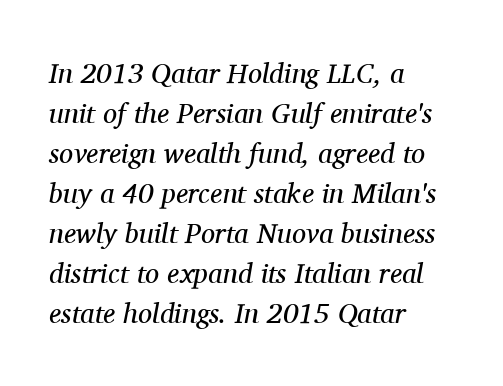
The image shows 28 px regular-weight serif type, italic (leaning right); set left-aligned, normal line spacing (1.43x), normal letter spacing, not underlined; medium stroke contrast and a medium x-height.
